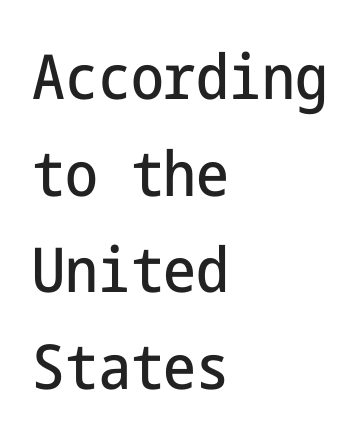
No extra tracking has been applied to these lines. In terms of letterform style, serifs are entirely absent. A classic flush-left, rag-right setting is used for this passage. A normal amount of white space separates one row of letters from the next. A clean baseline with only descenders dipping below it.
